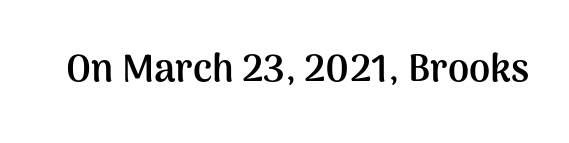
These lines are rendered in a variable-pitch font. Nope, no serifs anywhere on these letters. A full-strength bold gives these letters their thick strokes. Characters remain perfectly vertical along every line. Students, note that the glyphs here touch the page at normal intervals.
